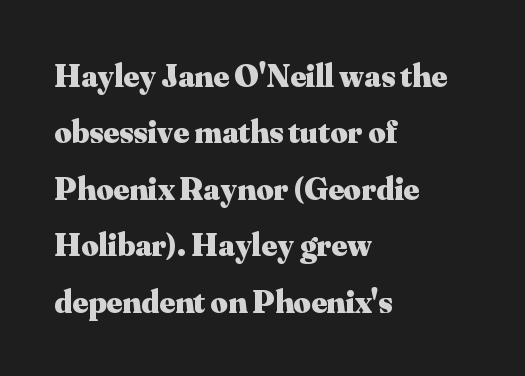
The image shows 33 px heavy serif type, upright; set left-aligned, line spacing 1.71x, normal letter spacing, not underlined; medium stroke contrast and a small x-height.
